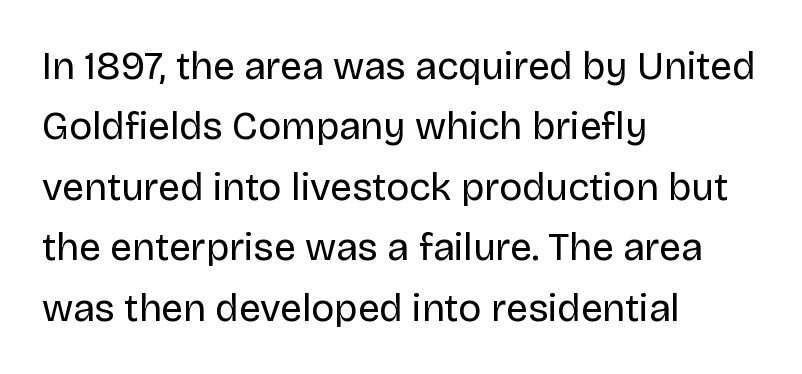
Note the varied advance widths — an 'i' is clearly narrower than an 'm'. Look at the bottom of the vertical strokes: they stop flat, with no serifs. Italic? Not at all — the glyphs are vertical. Only glyphs here, with clear space below each row.
